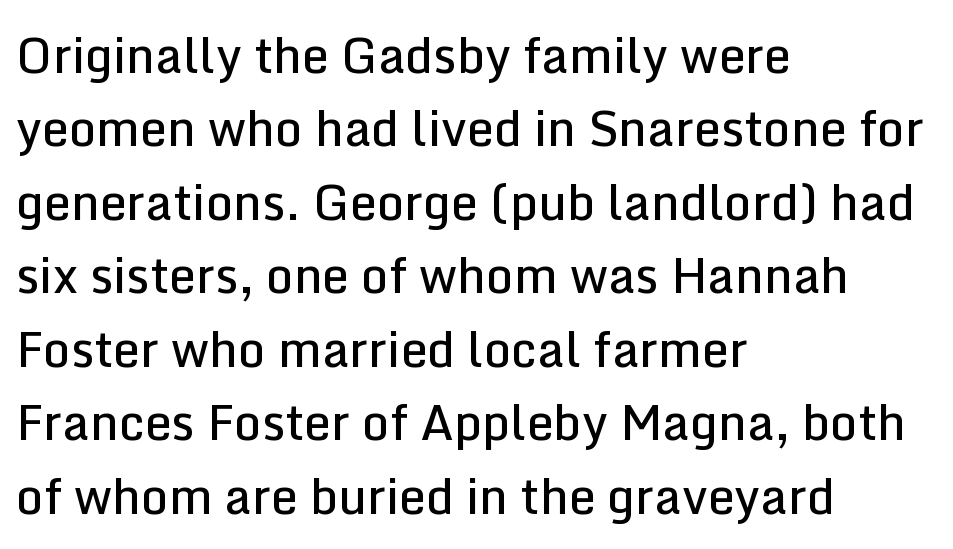
Honestly, the letter spacing is just normal — you wouldn't notice it. These lines are rendered in a variable-pitch font. The vertical gap from one line to the next is medium. You can tell from the bare stems that sans-serif type was used. The face used here is a semibold: visibly heavier than regular, lighter than bold. Every stem runs plumb, perpendicular to the baseline.
